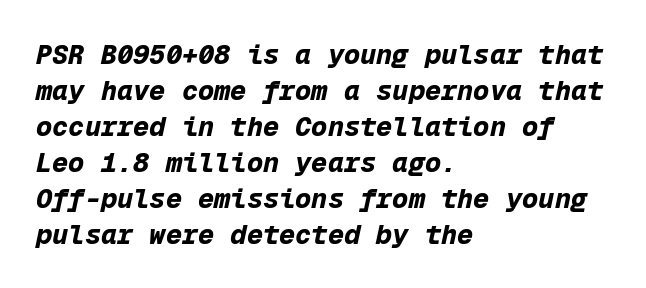
{"italic": "yes", "lean": "right", "slant_degrees": 12, "bold": "yes", "underline": "no", "align": "left", "line_spacing": "normal", "line_spacing_ratio": 1.33, "letter_spacing": "normal", "letter_spacing_em": 0.0, "glyph_px": 27}
